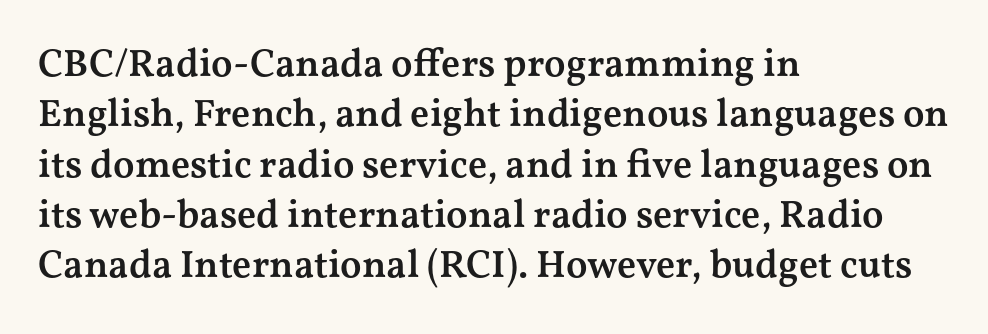
Q: Is the text bold? A: Semi-bold.
Q: Is the text italic (slanted)? A: No, it is upright.
Q: Is the typeface a serif or a sans-serif typeface? A: Serif.
Q: Is the text underlined? A: No.
Q: How is the paragraph aligned? A: Left-aligned.
Q: Is the spacing between letters normal or unusually wide? A: Normal.
Q: Is the spacing between lines tight, normal or loose? A: Normal.
Q: Width (condensed, normal, or wide)? A: Wide.
Q: Stroke contrast? A: Medium.
Q: x-height? A: Medium.
Q: Monospaced? A: No.
